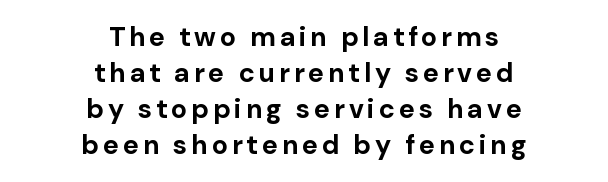
I'd describe the lettering as bold — thick and assertive. Teacher's note: observe the equal gaps on both sides — that is centered alignment. Rule under the text: the space is simply empty. Ascenders rise straight up at ninety degrees. Rows of type keep a routine distance in the vertical direction.
